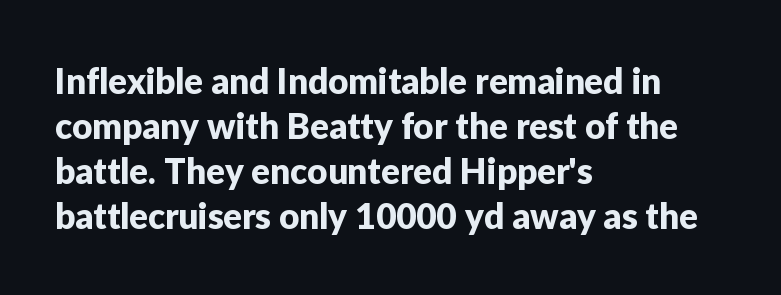
The image shows 35 px sans-serif type, upright; set left-aligned, normal line spacing (1.29x), normal letter spacing, not underlined; low stroke contrast and a medium x-height.
